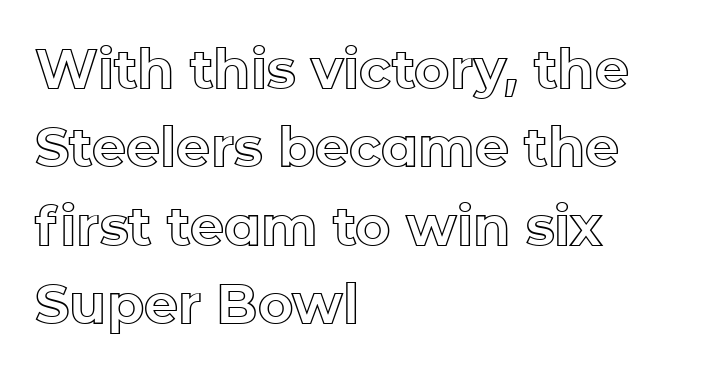
The image shows 54 px text type, upright; set left-aligned, normal line spacing (1.45x), normal letter spacing, not underlined; a medium x-height.
